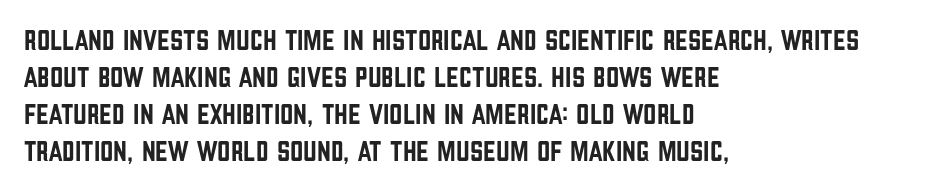
The letters carry no serifs — their stems end cleanly without finishing strokes. These lines sit exactly where default settings would place them. Do the letters lean? They stand straight. Observe the ordinary spacing: letters are neighbours, not strangers.
